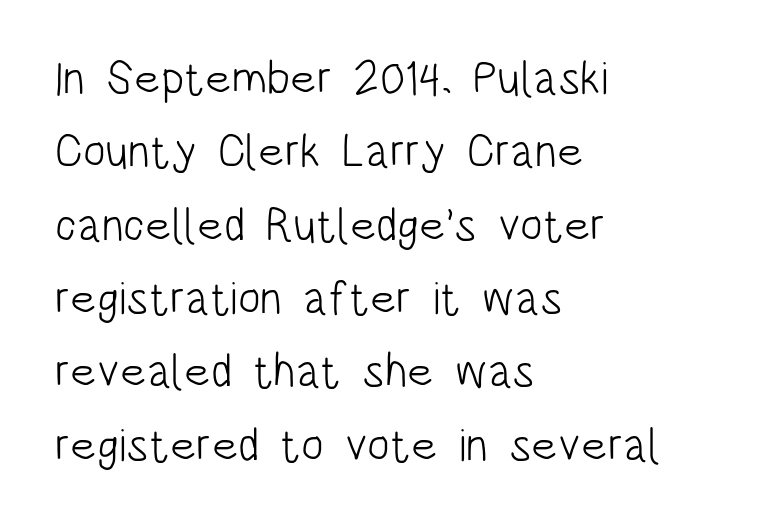
The image shows 47 px light, condensed sans-serif type, upright; set left-aligned, normal line spacing (1.56x), normal letter spacing, not underlined; low stroke contrast and a large x-height.
